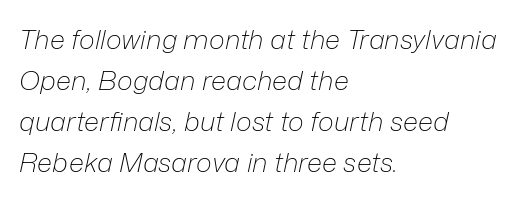
Q: Is the text bold? A: No.
Q: Is the text italic (slanted)? A: Yes, it leans right by about 12 degrees.
Q: Is the text underlined? A: No.
Q: How is the paragraph aligned? A: Left-aligned.
Q: Is the spacing between letters normal or unusually wide? A: Normal.
Q: Is the spacing between lines tight, normal or loose? A: Normal.
